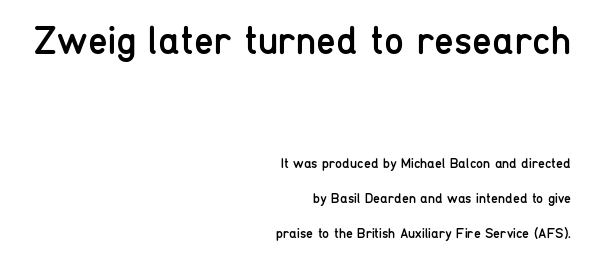
{"serif": "no", "italic": "no", "bold": "no", "weight": "regular", "width": "condensed", "stroke_contrast": "low", "x_height": "medium", "monospaced": "no", "underline": "no", "align": "right", "line_spacing": "loose", "line_spacing_ratio": 2.5, "letter_spacing": "normal", "letter_spacing_em": 0.0, "larger_block": "first", "size_ratio": 2.86, "glyph_px": 40}
